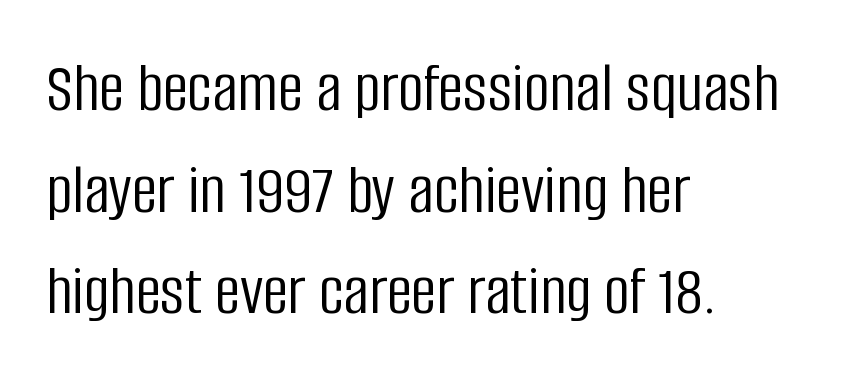
The image shows 71 px light, condensed sans-serif type, upright; set left-aligned, normal line spacing (1.43x), normal letter spacing, not underlined; low stroke contrast and a large x-height.
